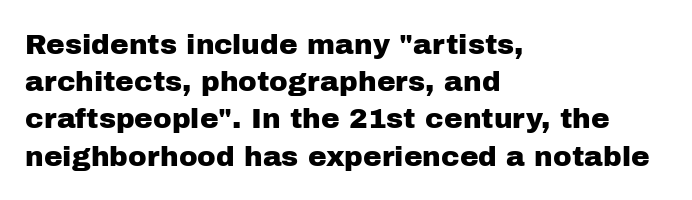
{"serif": "no", "italic": "no", "width": "normal", "stroke_contrast": "low", "x_height": "medium", "monospaced": "no", "underline": "no", "align": "left", "line_spacing": "normal", "line_spacing_ratio": 1.33, "letter_spacing": "normal", "letter_spacing_em": 0.0, "glyph_px": 28}
